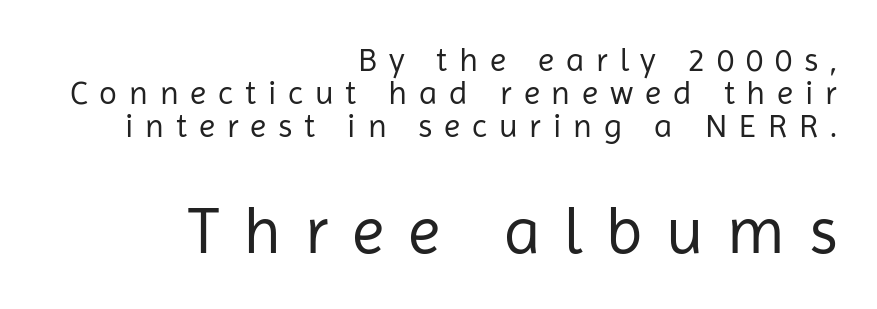
{"serif": "no", "italic": "no", "bold": "no", "weight": "regular", "width": "normal", "stroke_contrast": "low", "x_height": "medium", "monospaced": "no", "underline": "no", "align": "right", "line_spacing": "tight", "line_spacing_ratio": 1.0, "letter_spacing": "wide", "letter_spacing_em": 0.36, "larger_block": "second", "size_ratio": 2.0, "glyph_px": 66}
